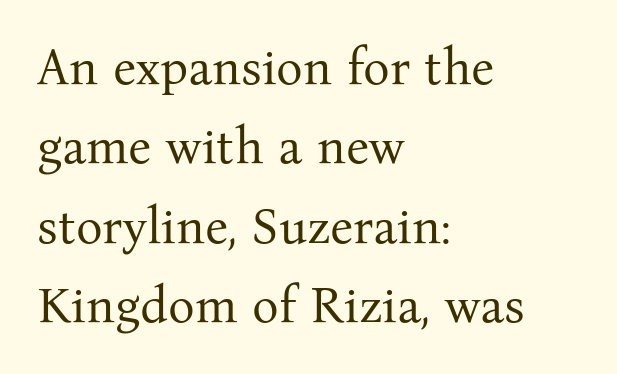
Q: Is the text bold? A: No.
Q: Is the text italic (slanted)? A: No, it is upright.
Q: Is the typeface a serif or a sans-serif typeface? A: Serif.
Q: Is the text underlined? A: No.
Q: How is the paragraph aligned? A: Left-aligned.
Q: Is the spacing between letters normal or unusually wide? A: Normal.
Q: Is the spacing between lines tight, normal or loose? A: Normal.
Q: Width (condensed, normal, or wide)? A: Normal.
Q: Stroke contrast? A: Medium.
Q: x-height? A: Medium.
Q: Monospaced? A: No.
